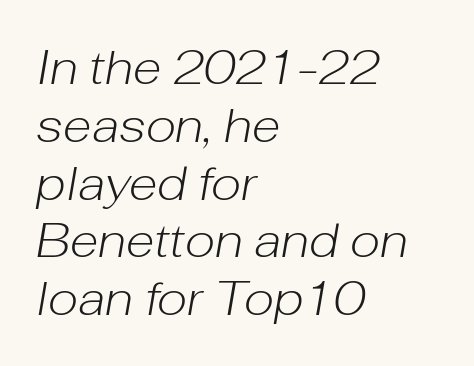
Visually the block forms a straight wall on the left and a jagged coastline on the right. The font is comparable to plain body text, perhaps lighter. Note the varied advance widths — an 'i' is clearly narrower than an 'm'. Bare-footed words on every line. Spacing between characters is what you'd get straight out of the box.
